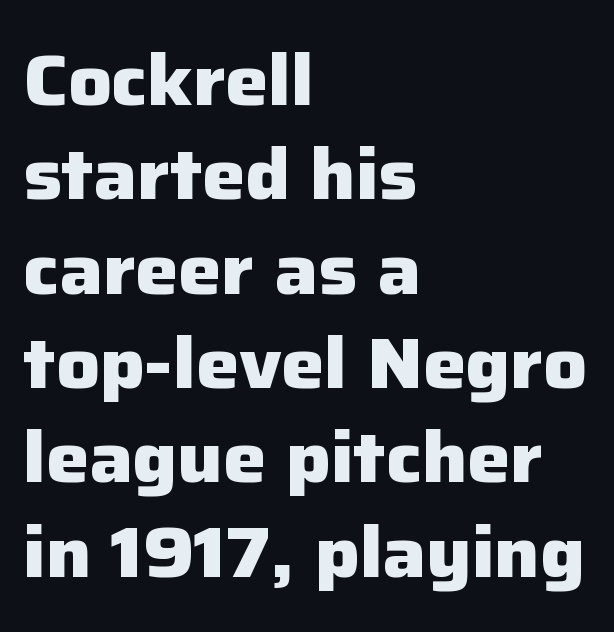
Q: Is the text bold? A: Yes.
Q: Is the text italic (slanted)? A: No, it is upright.
Q: Is the typeface a serif or a sans-serif typeface? A: Sans-serif.
Q: Is the text underlined? A: No.
Q: How is the paragraph aligned? A: Left-aligned.
Q: Is the spacing between letters normal or unusually wide? A: Normal.
Q: Is the spacing between lines tight, normal or loose? A: Normal.
Q: Width (condensed, normal, or wide)? A: Normal.
Q: Stroke contrast? A: Low.
Q: x-height? A: Medium.
Q: Monospaced? A: No.
